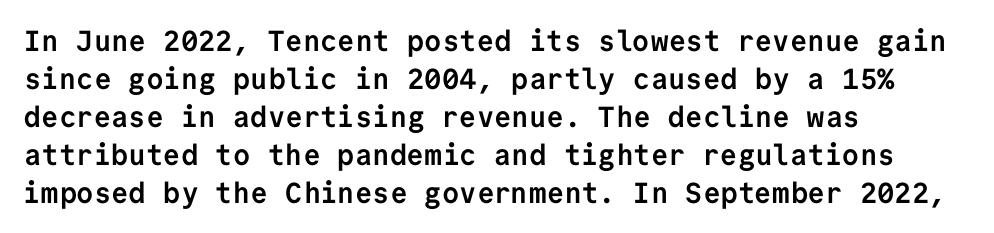
Q: Is the text bold? A: Yes.
Q: Is the text italic (slanted)? A: No, it is upright.
Q: Is the typeface a serif or a sans-serif typeface? A: Sans-serif.
Q: Is the text underlined? A: No.
Q: How is the paragraph aligned? A: Left-aligned.
Q: Is the spacing between letters normal or unusually wide? A: Normal.
Q: Is the spacing between lines tight, normal or loose? A: Normal.
Q: Width (condensed, normal, or wide)? A: Normal.
Q: Stroke contrast? A: Low.
Q: x-height? A: Medium.
Q: Monospaced? A: Yes.
